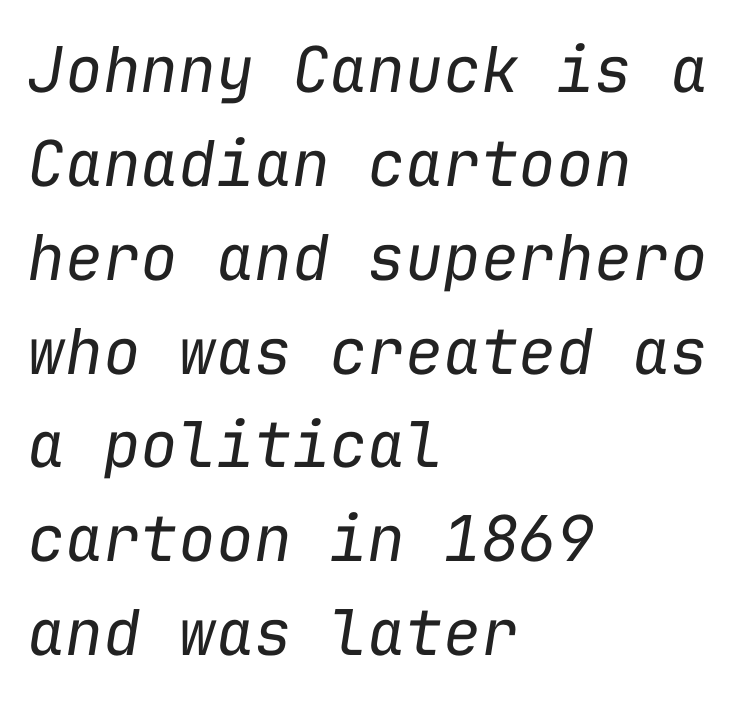
Q: Is the text bold? A: No.
Q: Is the text italic (slanted)? A: Yes, it leans right by about 9 degrees.
Q: Is the text underlined? A: No.
Q: How is the paragraph aligned? A: Left-aligned.
Q: Is the spacing between letters normal or unusually wide? A: Normal.
Q: Is the spacing between lines tight, normal or loose? A: Normal.
Q: Width (condensed, normal, or wide)? A: Normal.
Q: Stroke contrast? A: Low.
Q: x-height? A: Medium.
Q: Monospaced? A: Yes.
